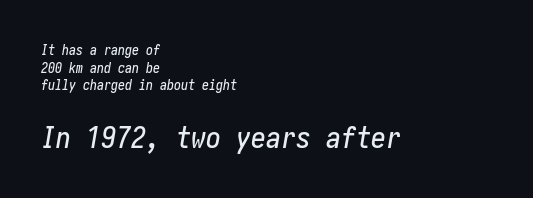
{"italic": "yes", "lean": "right", "slant_degrees": 10, "width": "condensed", "stroke_contrast": "low", "x_height": "medium", "underline": "no", "align": "left", "line_spacing": "normal", "line_spacing_ratio": 1.26, "letter_spacing": "normal", "letter_spacing_em": 0.0, "larger_block": "second", "size_ratio": 2.14, "glyph_px": 30}
